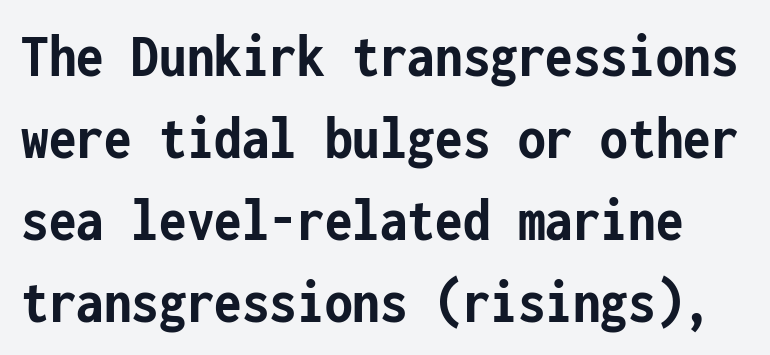
Q: Is the text bold? A: Yes.
Q: Is the text italic (slanted)? A: No, it is upright.
Q: Is the typeface a serif or a sans-serif typeface? A: Sans-serif.
Q: Is the text underlined? A: No.
Q: Is the spacing between letters normal or unusually wide? A: Normal.
Q: Is the spacing between lines tight, normal or loose? A: Normal.
Q: Width (condensed, normal, or wide)? A: Condensed.
Q: Stroke contrast? A: Low.
Q: x-height? A: Medium.
Q: Monospaced? A: Yes.
